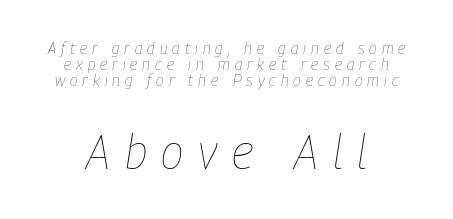
The letters advance in unequal steps, a hallmark of proportional type. The more generous point size was reserved for the lower chunk. One glance says dense: line gaps are narrower than usual. The typeface has the unassuming heft of standard copy or less.
